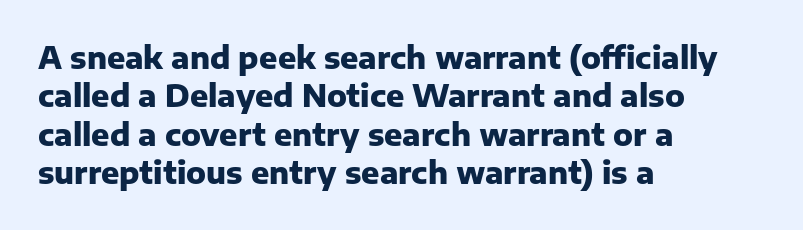
Q: Is the text bold? A: Yes.
Q: Is the text italic (slanted)? A: No, it is upright.
Q: Is the typeface a serif or a sans-serif typeface? A: Sans-serif.
Q: Is the text underlined? A: No.
Q: How is the paragraph aligned? A: Left-aligned.
Q: Is the spacing between letters normal or unusually wide? A: Normal.
Q: Is the spacing between lines tight, normal or loose? A: Normal.
Q: Width (condensed, normal, or wide)? A: Normal.
Q: Stroke contrast? A: Low.
Q: x-height? A: Medium.
Q: Monospaced? A: No.
